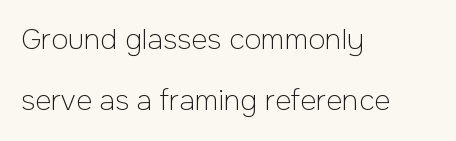
{"serif": "no", "italic": "no", "bold": "no", "weight": "light", "width": "normal", "stroke_contrast": "low", "x_height": "medium", "monospaced": "no", "underline": "no", "align": "left", "line_spacing": "loose", "line_spacing_ratio": 2.18, "letter_spacing": "normal", "letter_spacing_em": 0.0, "glyph_px": 28}
